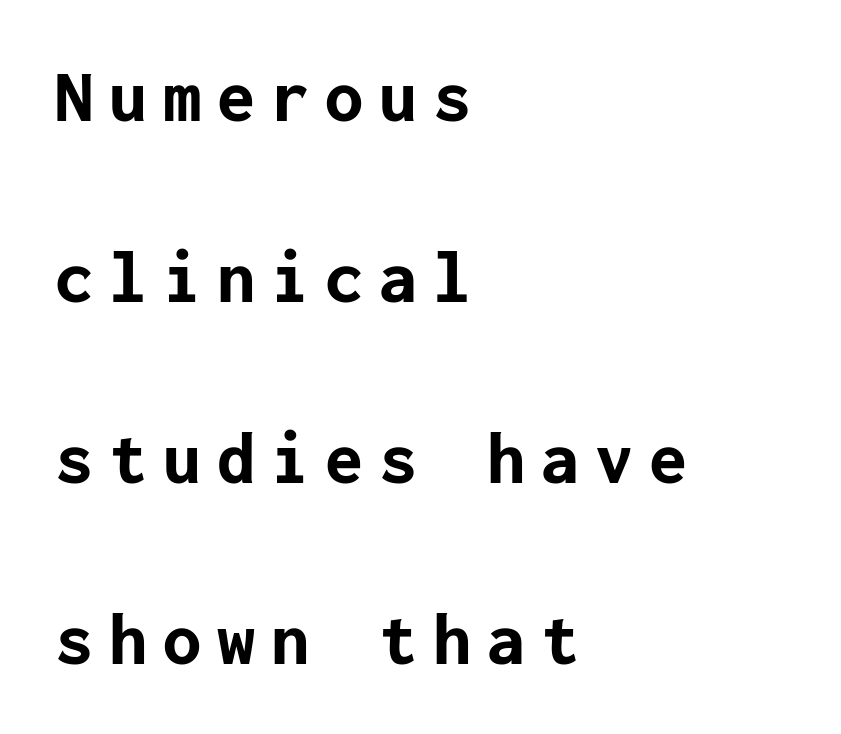
{"serif": "no", "italic": "no", "bold": "yes", "weight": "bold", "width": "normal", "stroke_contrast": "low", "x_height": "medium", "underline": "no", "align": "left", "line_spacing": "loose", "line_spacing_ratio": 2.38, "letter_spacing": "wide", "letter_spacing_em": 0.21, "glyph_px": 76}
